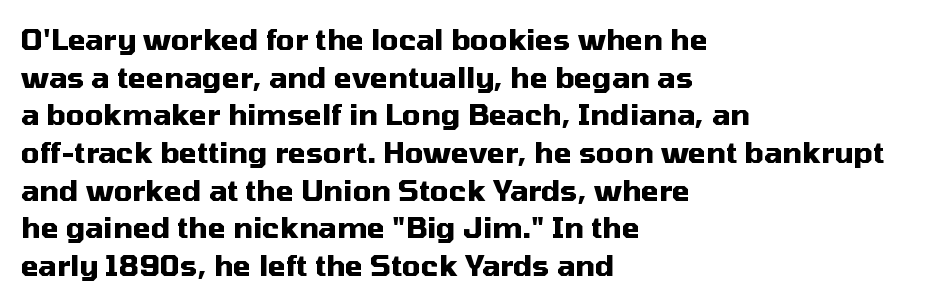
The image shows 29 px heavy sans-serif type, upright; set left-aligned, normal line spacing (1.3x), normal letter spacing, not underlined; medium stroke contrast and a medium x-height.
